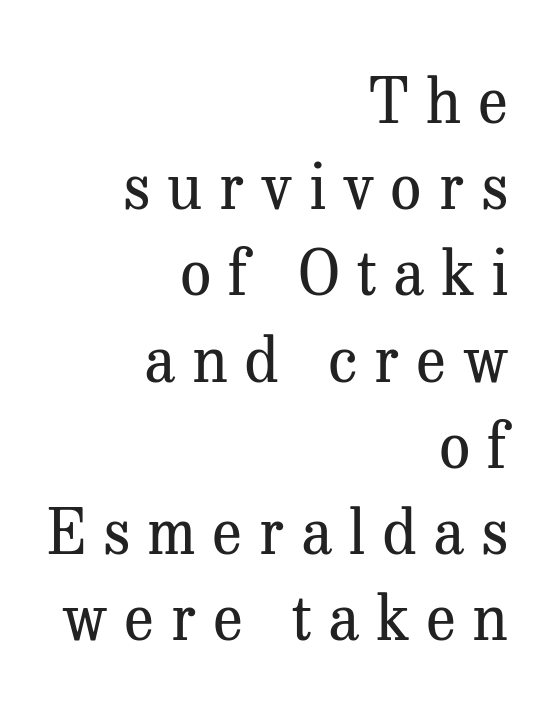
Q: Is the text bold? A: No.
Q: Is the text italic (slanted)? A: No, it is upright.
Q: Is the typeface a serif or a sans-serif typeface? A: Serif.
Q: Is the text underlined? A: No.
Q: How is the paragraph aligned? A: Right-aligned.
Q: Is the spacing between letters normal or unusually wide? A: Unusually wide.
Q: Is the spacing between lines tight, normal or loose? A: Normal.
Q: Width (condensed, normal, or wide)? A: Normal.
Q: Stroke contrast? A: Medium.
Q: x-height? A: Medium.
Q: Monospaced? A: No.
